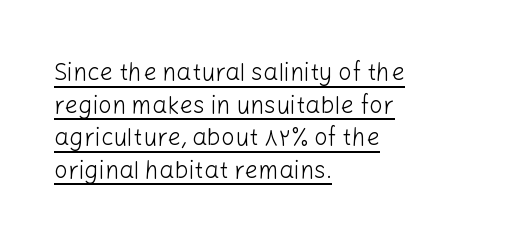
The image shows 24 px text type, upright; set left-aligned, normal line spacing (1.36x), normal letter spacing, underlined.
